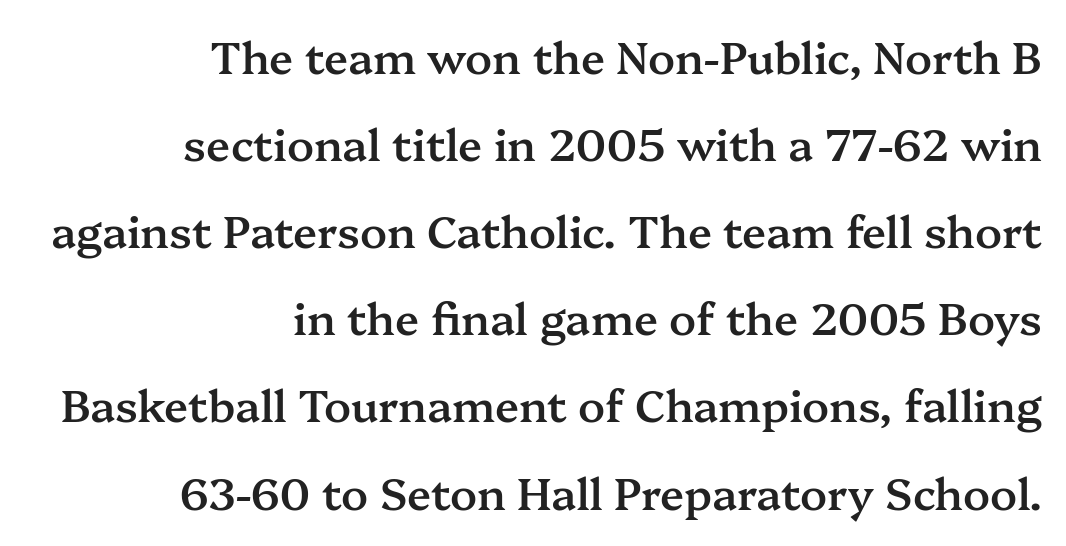
Q: Is the text bold? A: Semi-bold.
Q: Is the text italic (slanted)? A: No, it is upright.
Q: Is the typeface a serif or a sans-serif typeface? A: Serif.
Q: Is the text underlined? A: No.
Q: How is the paragraph aligned? A: Right-aligned.
Q: Is the spacing between letters normal or unusually wide? A: Normal.
Q: Is the spacing between lines tight, normal or loose? A: Loose.
Q: Width (condensed, normal, or wide)? A: Normal.
Q: Stroke contrast? A: Medium.
Q: x-height? A: Medium.
Q: Monospaced? A: No.
